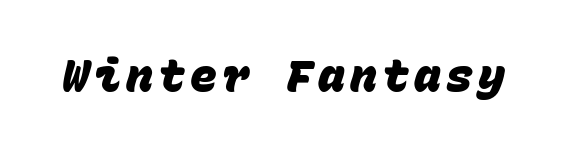
The rendering shows plain stroke endings on the letterforms — a sans-serif design. I'd describe the lettering as bold — thick and assertive. This sample has the even, mechanical cadence of fixed-width lettering. Underline: absent.
